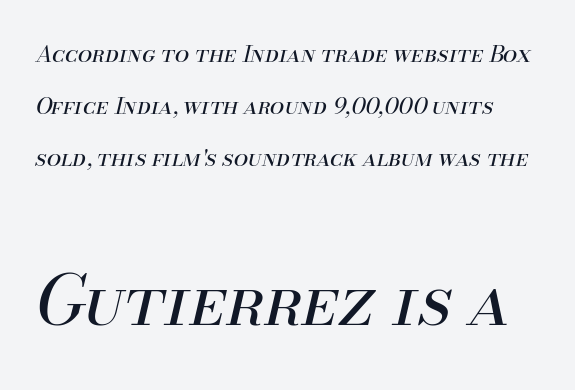
The image shows 69 px regular-weight type, italic (leaning right); set loose line spacing (2.26x), normal letter spacing, not underlined; the second (bottom) block is 3.0x larger; medium stroke contrast and a small x-height.
